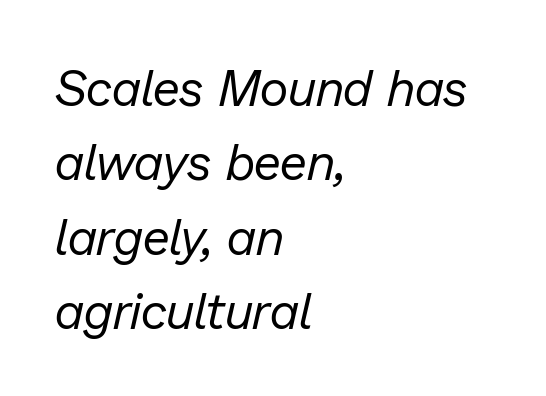
Q: Is the text bold? A: No.
Q: Is the text italic (slanted)? A: Yes, it leans right by about 13 degrees.
Q: Is the text underlined? A: No.
Q: How is the paragraph aligned? A: Left-aligned.
Q: Is the spacing between letters normal or unusually wide? A: Normal.
Q: Is the spacing between lines tight, normal or loose? A: Normal.
Q: Width (condensed, normal, or wide)? A: Normal.
Q: Stroke contrast? A: Low.
Q: x-height? A: Medium.
Q: Monospaced? A: No.
